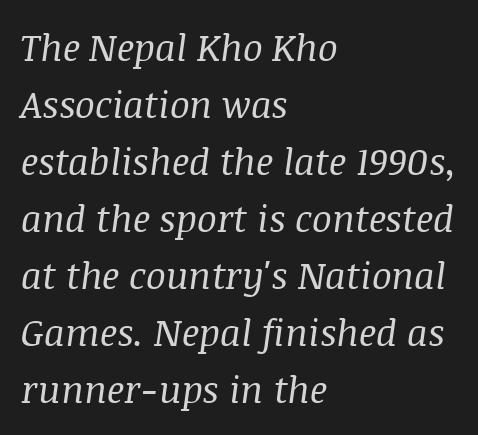
The image shows 37 px regular-weight serif type, italic (leaning right); set left-aligned, normal line spacing (1.54x), normal letter spacing, not underlined; medium stroke contrast and a large x-height.
